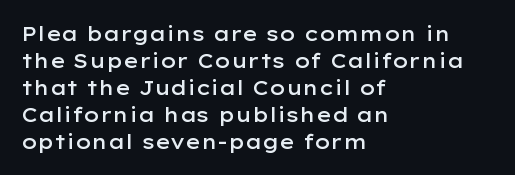
{"italic": "no", "bold": "semi", "underline": "no", "align": "left", "line_spacing": "normal", "line_spacing_ratio": 1.35, "letter_spacing": "normal", "letter_spacing_em": 0.0, "glyph_px": 20}
